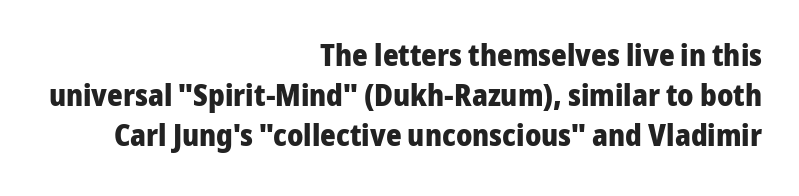
All the whitespace from short lines collects on the left. The glyphs have the mass of a bold cut. Serif or sans? Sans — the stroke terminals are bare. You could not count columns in this text — the font is proportionally spaced. There is no visible air inserted between adjacent glyphs. Line spacing here is normal.
